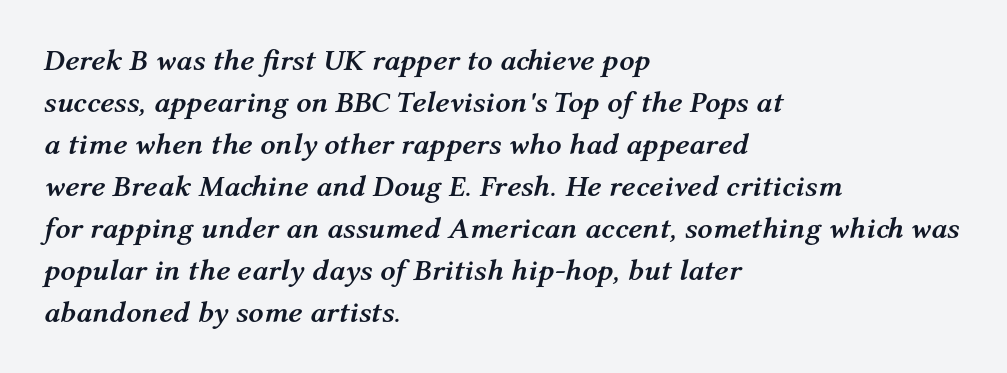
Q: Is the text bold? A: Yes.
Q: Is the text italic (slanted)? A: Yes, it leans right by about 12 degrees.
Q: Is the text underlined? A: No.
Q: How is the paragraph aligned? A: Left-aligned.
Q: Is the spacing between letters normal or unusually wide? A: Normal.
Q: Is the spacing between lines tight, normal or loose? A: Normal.
Q: Width (condensed, normal, or wide)? A: Normal.
Q: Stroke contrast? A: Medium.
Q: x-height? A: Medium.
Q: Monospaced? A: No.
